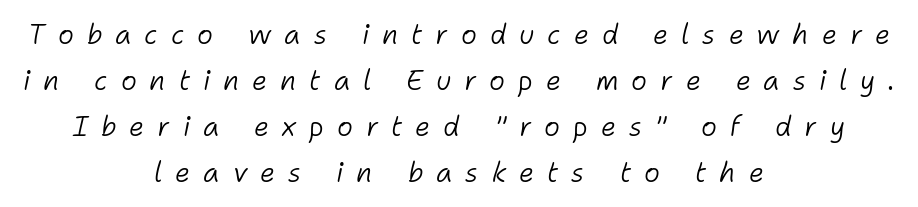
{"italic": "yes", "lean": "right", "slant_degrees": 11, "bold": "no", "underline": "no", "align": "center", "line_spacing": "normal", "line_spacing_ratio": 1.7, "letter_spacing": "wide", "letter_spacing_em": 0.48, "glyph_px": 27}
